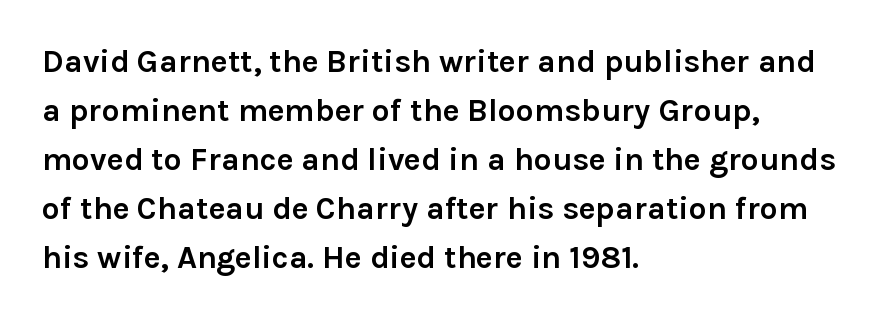
{"serif": "no", "italic": "no", "bold": "yes", "weight": "semibold", "width": "normal", "x_height": "medium", "monospaced": "no", "underline": "no", "align": "left", "line_spacing": "normal", "line_spacing_ratio": 1.53, "letter_spacing": "normal", "letter_spacing_em": 0.0, "glyph_px": 32}
